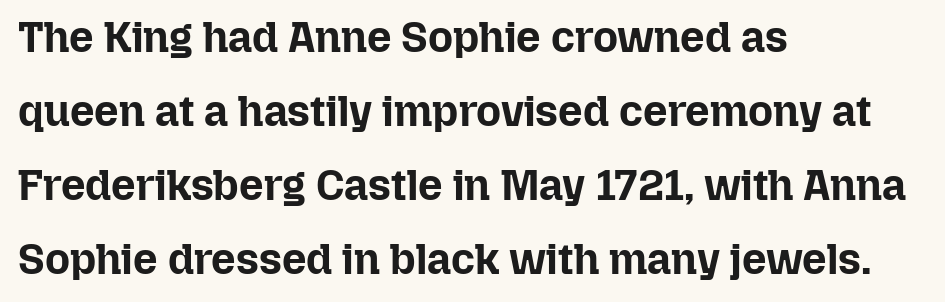
You could call the tracking neutral — neither tight nor loose. Nobody drew a line under any word here. This sample uses an upright cut, with every glyph sitting square on the baseline. These lines are rendered in a variable-pitch font. Does the copy run flush right? No — it runs flush left.
